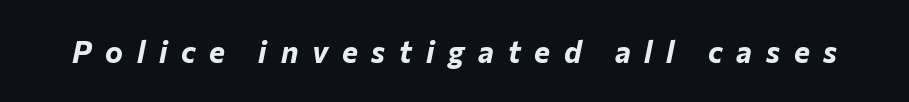
{"italic": "yes", "lean": "right", "slant_degrees": 12, "bold": "yes", "weight": "bold", "width": "normal", "stroke_contrast": "low", "x_height": "medium", "monospaced": "no", "underline": "no", "letter_spacing": "wide", "letter_spacing_em": 0.46, "glyph_px": 30}
